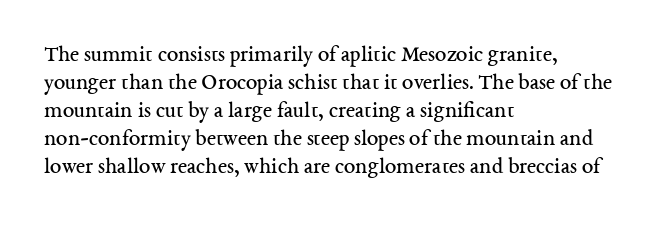
Q: Is the text bold? A: No.
Q: Is the text italic (slanted)? A: No, it is upright.
Q: Is the text underlined? A: No.
Q: How is the paragraph aligned? A: Left-aligned.
Q: Is the spacing between letters normal or unusually wide? A: Normal.
